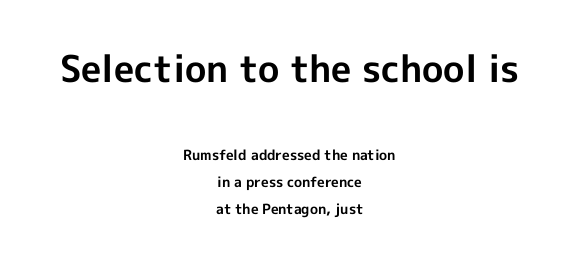
The typeface chosen for these lines omits serifs. Note the varied advance widths — an 'i' is clearly narrower than an 'm'. Compared with typical body copy, the letter spacing here is the same. Between these two stacked blocks, the higher one wins on size. Every character sits straight up, as roman type does. Its strokes are broad and dark, the hallmark of bold type.
